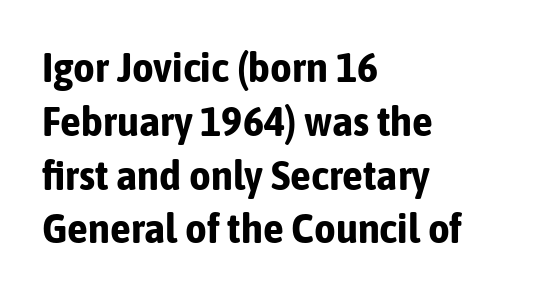
Q: Is the text bold? A: Yes.
Q: Is the text italic (slanted)? A: No, it is upright.
Q: Is the typeface a serif or a sans-serif typeface? A: Sans-serif.
Q: Is the text underlined? A: No.
Q: How is the paragraph aligned? A: Left-aligned.
Q: Is the spacing between letters normal or unusually wide? A: Normal.
Q: Is the spacing between lines tight, normal or loose? A: Normal.
Q: Width (condensed, normal, or wide)? A: Condensed.
Q: Stroke contrast? A: Low.
Q: x-height? A: Medium.
Q: Monospaced? A: No.
